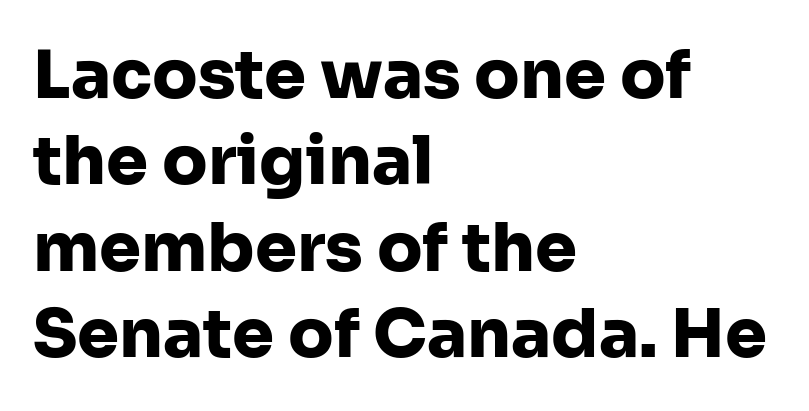
Honestly, the letter spacing is just normal — you wouldn't notice it. Notice how the stems are strictly vertical — no italics here. Plain, unruled lines of type. This block has exactly the height ordinary leading produces. Proportional: the letters do not fall into vertical columns.
